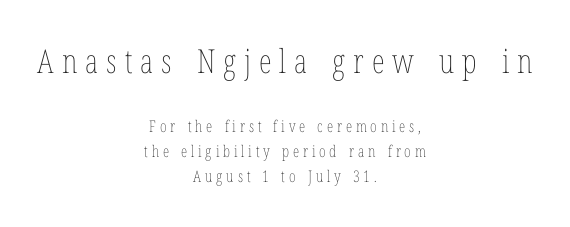
Q: Is the text bold? A: No.
Q: Is the text italic (slanted)? A: No, it is upright.
Q: Is the text underlined? A: No.
Q: How is the paragraph aligned? A: Centered.
Q: Is the spacing between letters normal or unusually wide? A: Unusually wide.
Q: Is the spacing between lines tight, normal or loose? A: Normal.
Q: Which block of text is set in a larger size, the first (top) or the second (bottom)? A: The first (top) one.
Q: Width (condensed, normal, or wide)? A: Condensed.
Q: Stroke contrast? A: Low.
Q: x-height? A: Medium.
Q: Monospaced? A: No.
